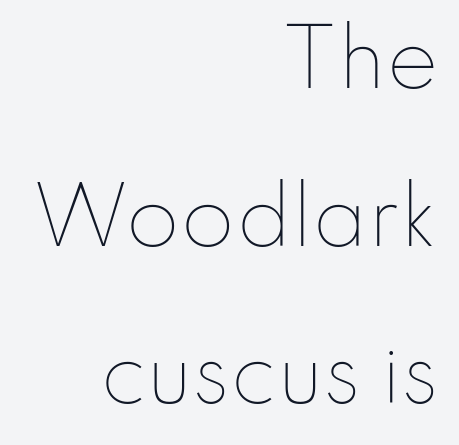
Baseline-to-baseline distance is far greater than the letter height. These lines stack with their right ends in a neat column. Nobody touched the tracking dial on this one. The string is rendered with underlining switched off. No chunkiness to these letters — they're not bold. Spacing verdict: proportional, widths tailored to each character.
